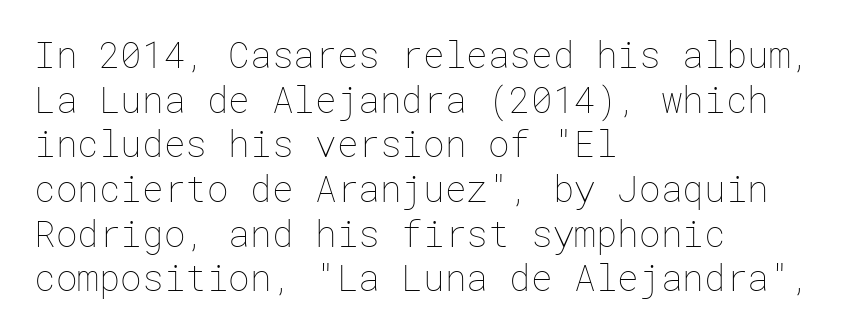
{"italic": "no", "bold": "no", "weight": "thin", "width": "normal", "stroke_contrast": "low", "x_height": "medium", "underline": "no", "align": "left", "line_spacing_ratio": 1.24, "letter_spacing": "normal", "letter_spacing_em": 0.0, "glyph_px": 36}
